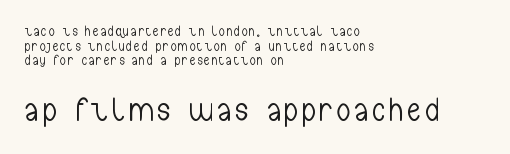
The image shows 33 px light, condensed sans-serif type, upright; set left-aligned, tight line spacing (1.04x), not underlined; the second (bottom) block is 2.36x larger; low stroke contrast and a medium x-height.
